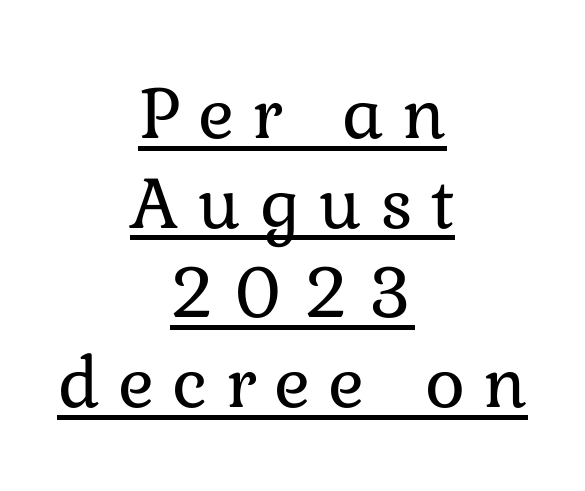
The image shows 76 px regular-weight type, upright; set centered, line spacing 1.18x, unusually wide letter spacing (+0.24 em), underlined; low stroke contrast and a medium x-height.
